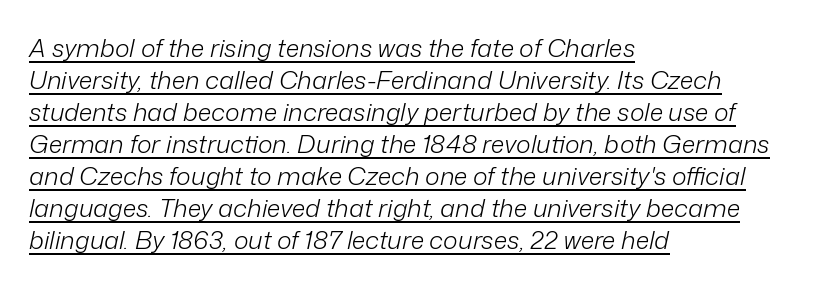
Q: Is the text bold? A: No.
Q: Is the text italic (slanted)? A: Yes, it leans right by about 12 degrees.
Q: Is the text underlined? A: Yes.
Q: How is the paragraph aligned? A: Left-aligned.
Q: Is the spacing between letters normal or unusually wide? A: Normal.
Q: Is the spacing between lines tight, normal or loose? A: Normal.
